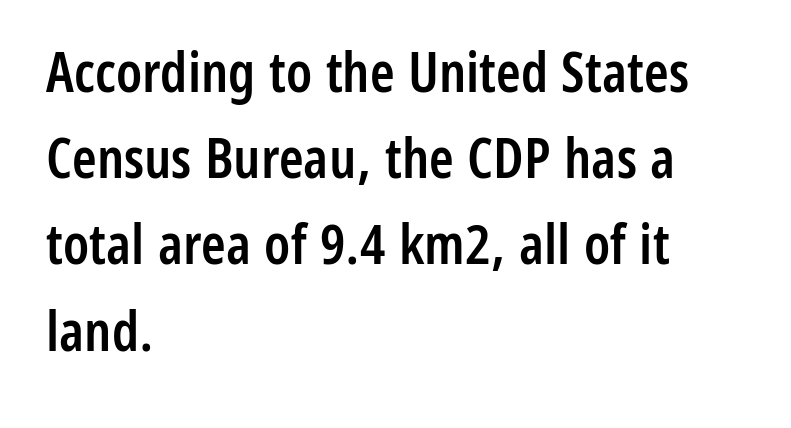
{"serif": "no", "italic": "no", "bold": "semi", "weight": "semibold", "width": "condensed", "stroke_contrast": "low", "x_height": "medium", "monospaced": "no", "underline": "no", "align": "left", "line_spacing": "normal", "line_spacing_ratio": 1.54, "letter_spacing": "normal", "letter_spacing_em": 0.0, "glyph_px": 56}
